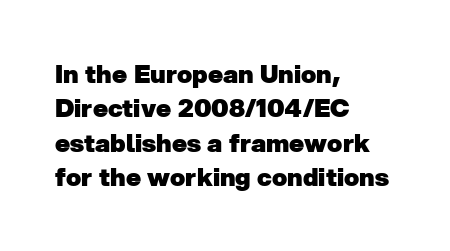
The image shows 25 px bold type; set left-aligned, normal line spacing (1.38x), normal letter spacing, not underlined.
